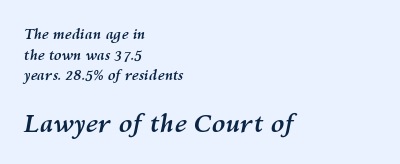
The image shows 25 px bold type, italic (leaning right); set left-aligned, normal line spacing (1.47x), normal letter spacing, not underlined; the second (bottom) block is 1.79x larger.
